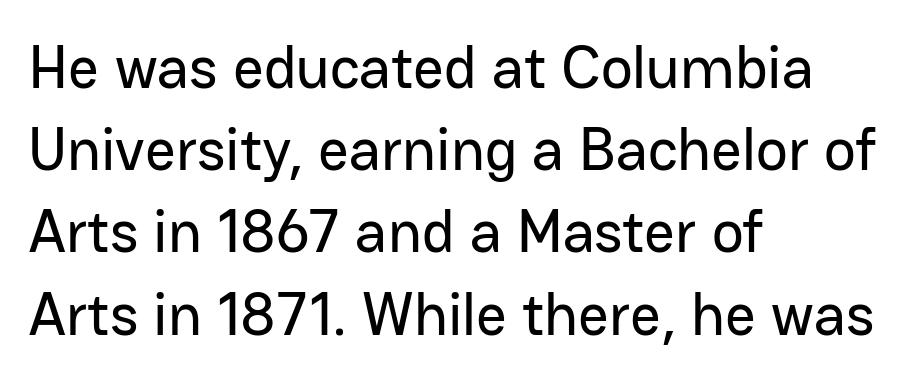
Q: Is the text italic (slanted)? A: No, it is upright.
Q: Is the typeface a serif or a sans-serif typeface? A: Sans-serif.
Q: Is the text underlined? A: No.
Q: How is the paragraph aligned? A: Left-aligned.
Q: Is the spacing between letters normal or unusually wide? A: Normal.
Q: Is the spacing between lines tight, normal or loose? A: Normal.
Q: Width (condensed, normal, or wide)? A: Normal.
Q: Stroke contrast? A: Low.
Q: x-height? A: Medium.
Q: Monospaced? A: No.
